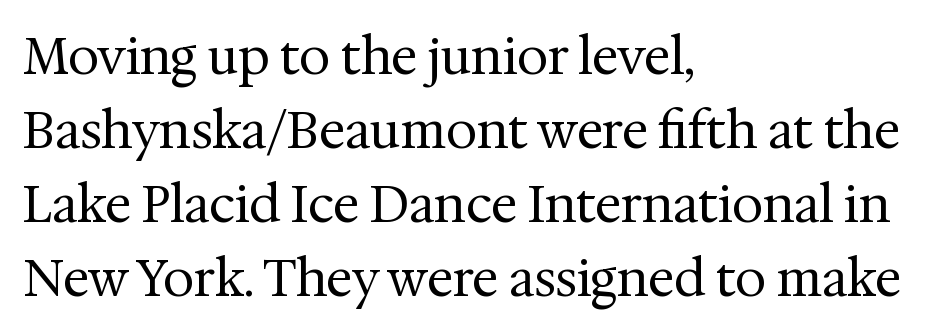
Baseline-to-baseline distance is the conventional proportion of letter height. The weight would be labelled regular, book, light, or lighter still. Reading down the block, your eye returns to a fixed left position each line. Varying glyph widths throughout — classic text-font behaviour. A typesetter would mark this as roman, not italic.
